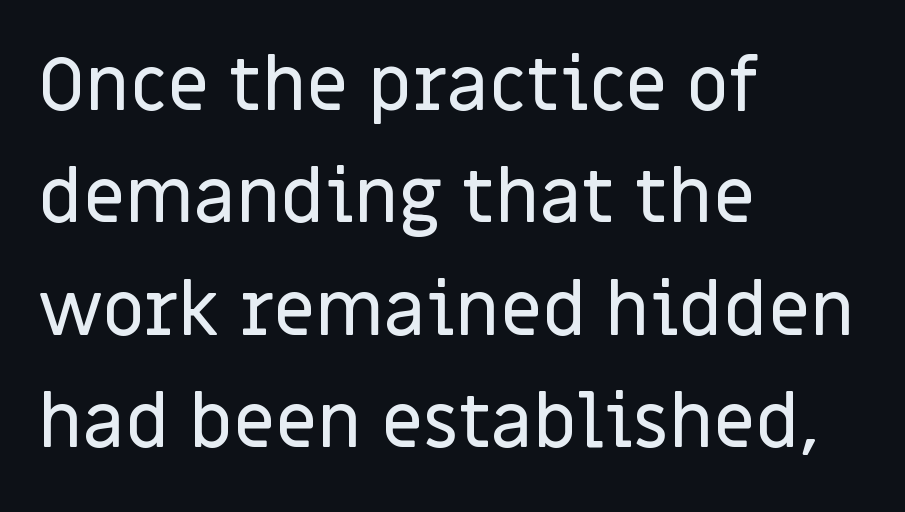
Every character sits straight up, as roman type does. The type is set solid horizontally, with unmodified tracking. The text was rendered using a sans face with plain stroke endings. Think of a printed novel: that variable character pitch is what you see here. This rendering features lettering with no underline. Visually the block forms a straight wall on the left and a jagged coastline on the right.
